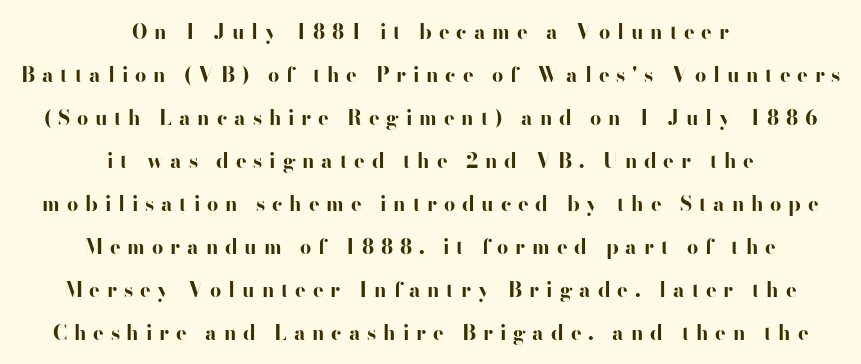
Q: Is the text bold? A: Yes.
Q: Is the text italic (slanted)? A: No, it is upright.
Q: Is the text underlined? A: No.
Q: How is the paragraph aligned? A: Centered.
Q: Is the spacing between letters normal or unusually wide? A: Unusually wide.
Q: Is the spacing between lines tight, normal or loose? A: Loose.
